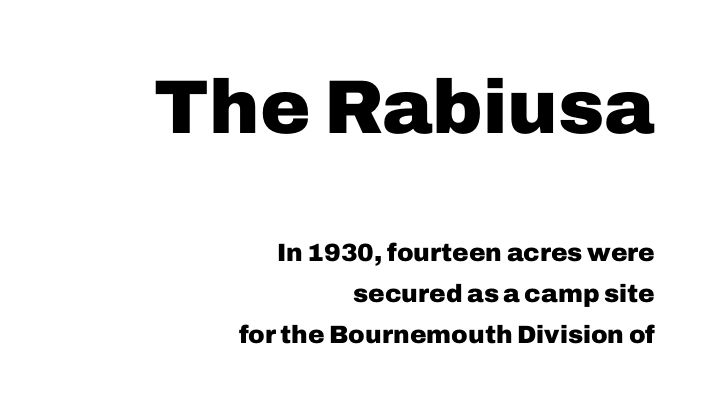
{"serif": "no", "italic": "no", "bold": "yes", "weight": "heavy", "width": "normal", "stroke_contrast": "low", "x_height": "medium", "monospaced": "no", "underline": "no", "align": "right", "line_spacing": "normal", "line_spacing_ratio": 1.64, "letter_spacing": "normal", "letter_spacing_em": 0.0, "larger_block": "first", "size_ratio": 3.04, "glyph_px": 76}
